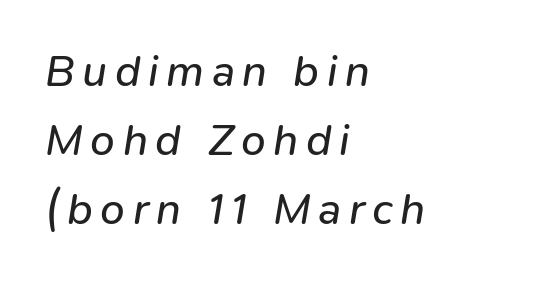
The image shows 44 px regular-weight type, italic (leaning right); set left-aligned, normal line spacing (1.57x), not underlined; low stroke contrast and a medium x-height.
